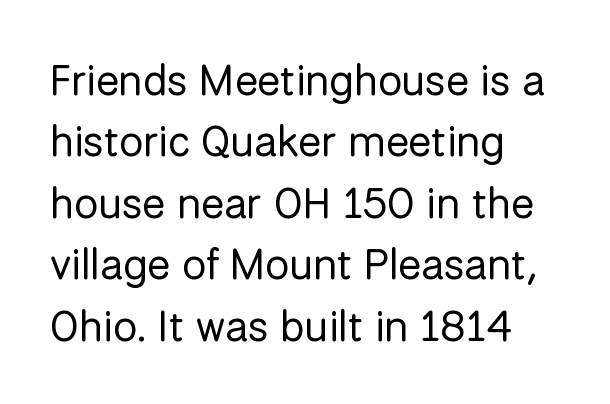
{"serif": "no", "italic": "no", "bold": "no", "weight": "regular", "width": "normal", "stroke_contrast": "low", "x_height": "medium", "monospaced": "no", "underline": "no", "align": "left", "line_spacing": "normal", "line_spacing_ratio": 1.43, "letter_spacing": "normal", "letter_spacing_em": 0.0, "glyph_px": 43}
